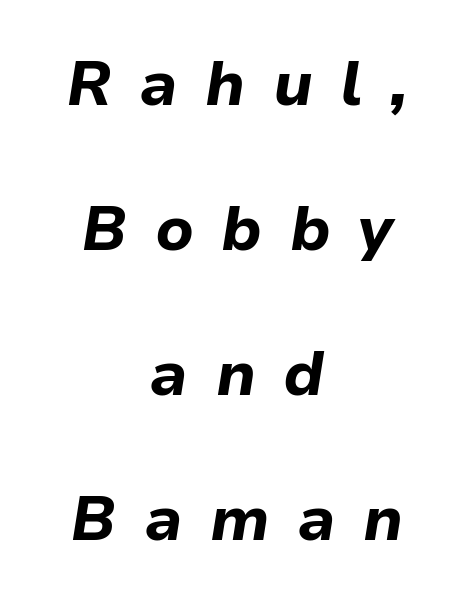
{"italic": "yes", "lean": "right", "slant_degrees": 9, "bold": "yes", "weight": "bold", "width": "normal", "stroke_contrast": "low", "x_height": "medium", "monospaced": "no", "underline": "no", "align": "center", "line_spacing": "loose", "line_spacing_ratio": 2.34, "letter_spacing": "wide", "letter_spacing_em": 0.44, "glyph_px": 62}
